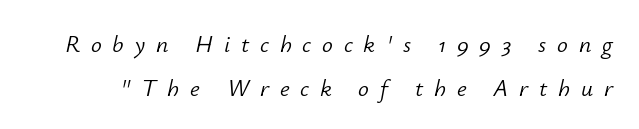
The image shows 24 px text type, italic (leaning right); set line spacing 1.82x, unusually wide letter spacing (+0.45 em), not underlined.
